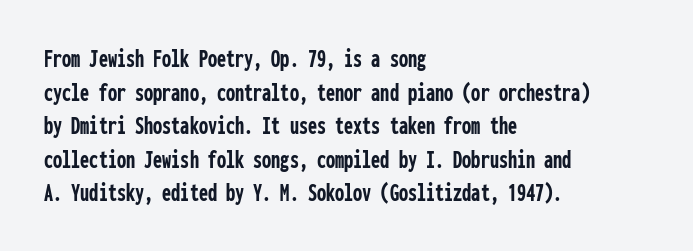
{"italic": "no", "bold": "yes", "underline": "no", "align": "left", "line_spacing": "normal", "line_spacing_ratio": 1.29, "letter_spacing": "normal", "letter_spacing_em": 0.0, "glyph_px": 26}
